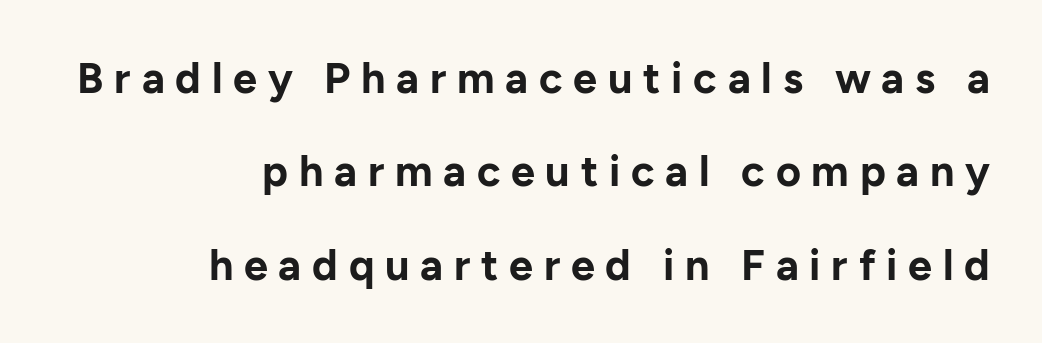
{"serif": "no", "italic": "no", "bold": "yes", "weight": "bold", "width": "normal", "stroke_contrast": "low", "x_height": "medium", "monospaced": "no", "underline": "no", "align": "right", "line_spacing": "loose", "line_spacing_ratio": 2.17, "letter_spacing": "wide", "letter_spacing_em": 0.25, "glyph_px": 43}
